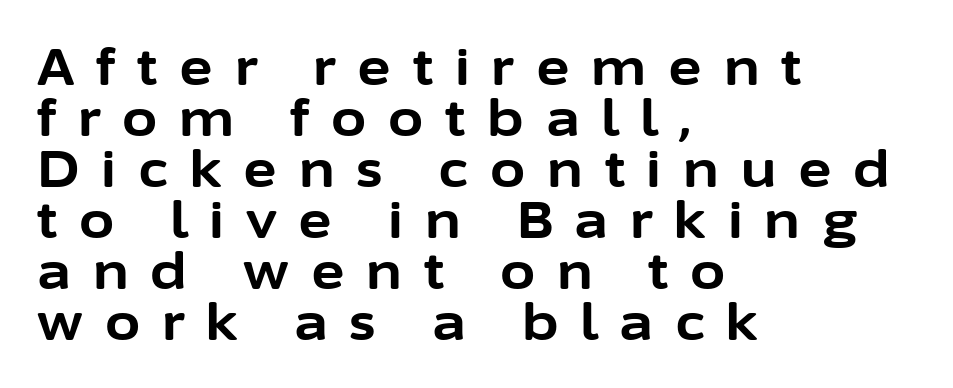
The image shows 51 px bold sans-serif type, upright; set left-aligned, tight line spacing (1.0x), unusually wide letter spacing (+0.43 em), not underlined; low stroke contrast and a medium x-height.
